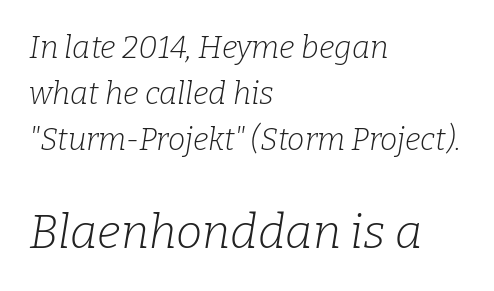
Q: Is the text bold? A: No.
Q: Is the text italic (slanted)? A: Yes, it leans right by about 9 degrees.
Q: Is the typeface a serif or a sans-serif typeface? A: Serif.
Q: Is the text underlined? A: No.
Q: How is the paragraph aligned? A: Left-aligned.
Q: Is the spacing between letters normal or unusually wide? A: Normal.
Q: Is the spacing between lines tight, normal or loose? A: Normal.
Q: Which block of text is set in a larger size, the first (top) or the second (bottom)? A: The second (bottom) one.
Q: Width (condensed, normal, or wide)? A: Normal.
Q: Stroke contrast? A: Low.
Q: x-height? A: Medium.
Q: Monospaced? A: No.
